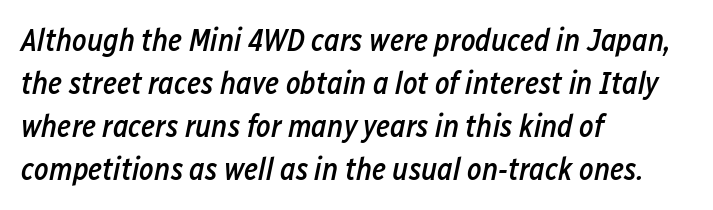
Compared with a centered layout, this one pins lines to the left instead. Is the type bold? Partly — it's a semibold, heavier than regular but not fully bold. How would I describe the line gaps? Plain and ordinary. Character widths vary here, with narrow letters taking less room than wide ones. A clean baseline with only descenders dipping below it.
